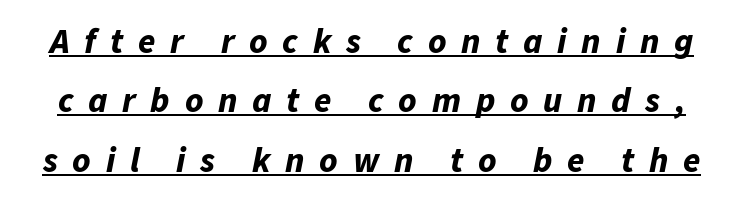
Q: Is the text bold? A: Yes.
Q: Is the text italic (slanted)? A: Yes, it leans right by about 11 degrees.
Q: Is the text underlined? A: Yes.
Q: Is the spacing between letters normal or unusually wide? A: Unusually wide.
Q: Is the spacing between lines tight, normal or loose? A: Normal.
Q: Width (condensed, normal, or wide)? A: Normal.
Q: Stroke contrast? A: Low.
Q: x-height? A: Medium.
Q: Monospaced? A: No.
